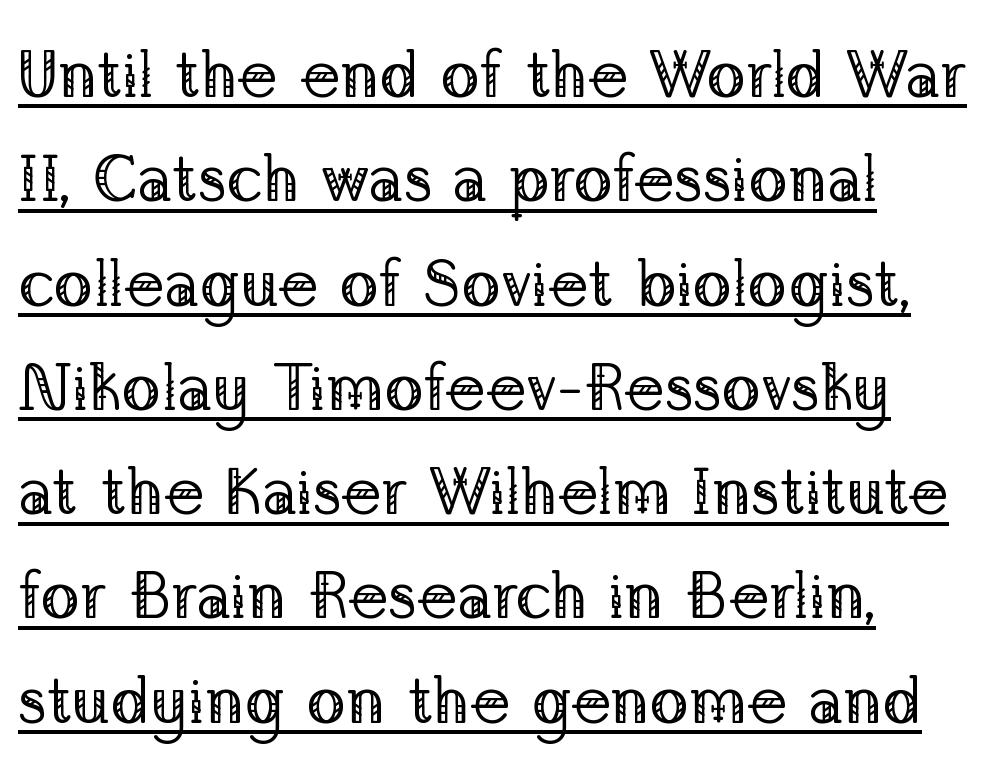
Q: Is the text bold? A: No.
Q: Is the text italic (slanted)? A: No, it is upright.
Q: Is the typeface a serif or a sans-serif typeface? A: Serif.
Q: Is the text underlined? A: Yes.
Q: Is the spacing between letters normal or unusually wide? A: Normal.
Q: Is the spacing between lines tight, normal or loose? A: Normal.
Q: Width (condensed, normal, or wide)? A: Normal.
Q: Stroke contrast? A: Low.
Q: x-height? A: Medium.
Q: Monospaced? A: No.
